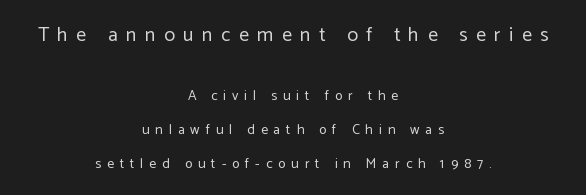
The letterforms stand isolated, each surrounded by extra space. Line spacing here is loose. No italicization has been applied; the sample stays upright. Does the copy run flush right? No — it is centered line by line.
